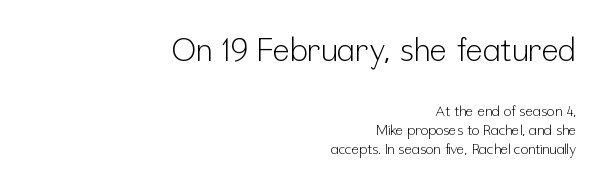
{"serif": "no", "italic": "no", "bold": "no", "weight": "light", "width": "condensed", "stroke_contrast": "low", "x_height": "medium", "monospaced": "no", "underline": "no", "align": "right", "line_spacing": "normal", "line_spacing_ratio": 1.35, "letter_spacing": "normal", "letter_spacing_em": 0.0, "larger_block": "first", "size_ratio": 2.29, "glyph_px": 32}
